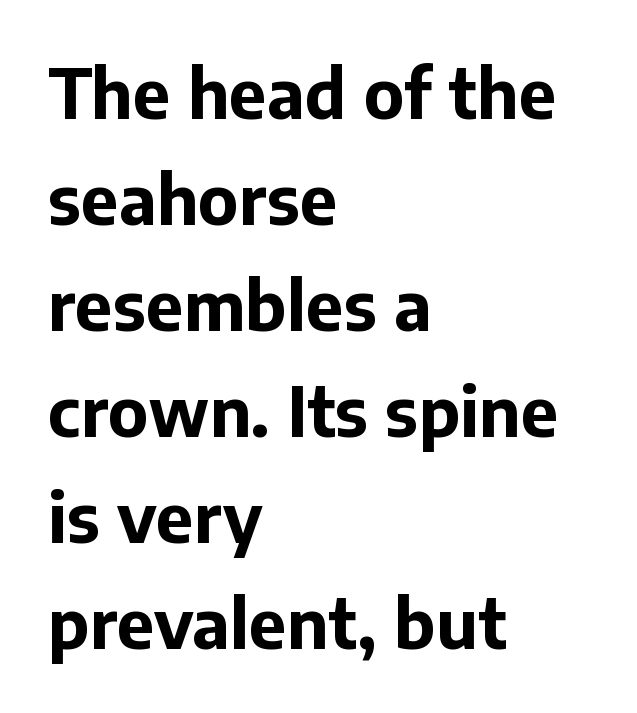
The image shows 68 px bold sans-serif type, upright; set left-aligned, normal line spacing (1.56x), normal letter spacing, not underlined; low stroke contrast and a medium x-height.
